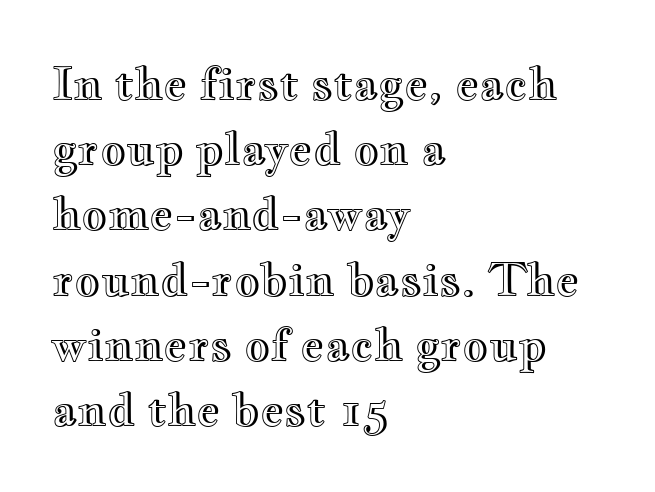
Leftover space on each line is placed entirely after the last word. Do the characters align in a grid? No, the font is proportional. The lines sit at an ordinary, default distance from one another. Honestly, there is no underline to notice here at all. This is roman type, the default non-slanted kind. The face used here is rendered with its standard letterfit.
